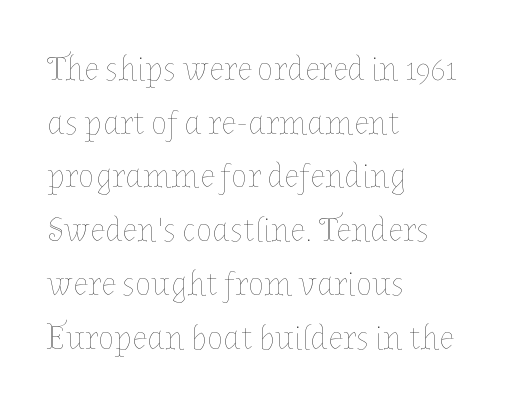
Horizontal bands of white between lines are of average thickness. The ragged edge is on the right, which tells us the setting is flush left. Unmarked baselines from the first word to the last. Tall strokes in this sample are plumb rather than angled. The rendering uses natural spacing where letterforms have individual widths.
